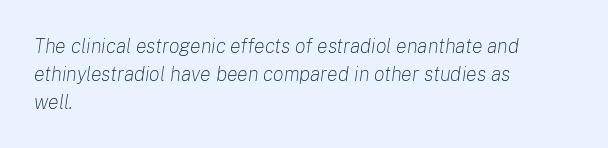
The image shows 20 px text type, italic (leaning right); set left-aligned, normal line spacing (1.4x), normal letter spacing, not underlined.
